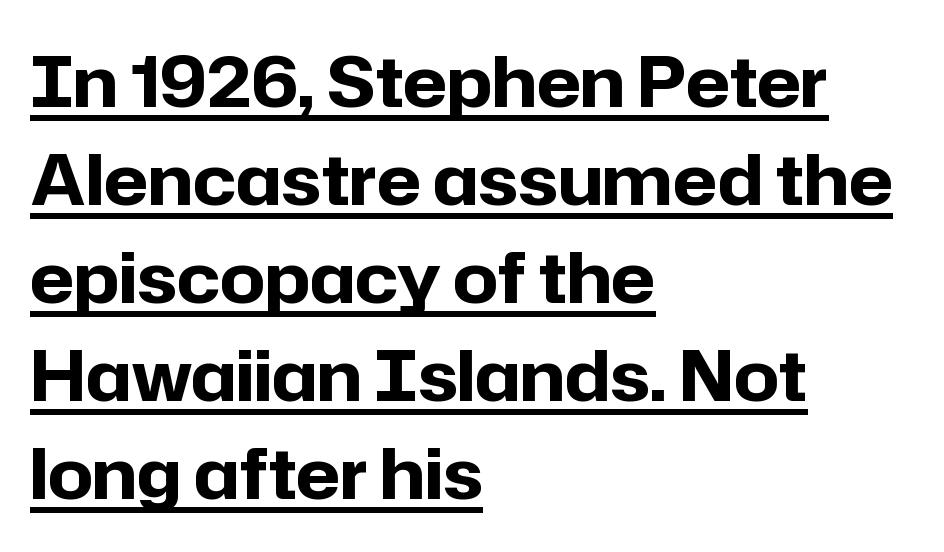
The image shows 70 px bold sans-serif type, upright; set left-aligned, normal line spacing (1.4x), normal letter spacing, underlined; low stroke contrast and a medium x-height.
